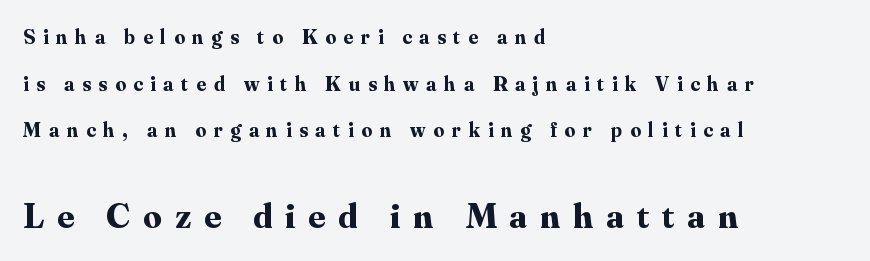
Each letter keeps its own natural width here, so spacing adapts to shape. A typesetter would mark this as roman, not italic. Regarding serifs, this sample has them. Horizontal bands of white between lines are thick stripes. Scale increases going downward across the two blocks.
